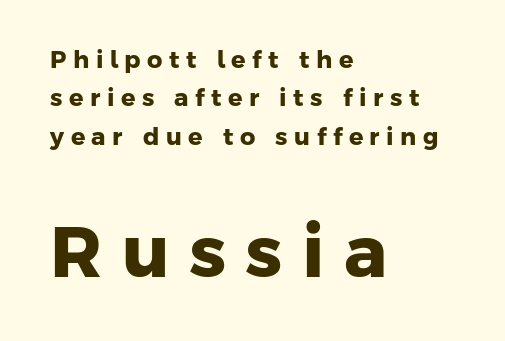
The space beneath each line is pristine and unruled. A typesetter would call this proportional, since set widths differ per character. A student would notice the bottom passage is typeset larger than what precedes it. The font family rendered here belongs to the sans-serif group. These lines have a slow, spaced-out rhythm from letter to letter. A classic flush-left, rag-right setting is used for this passage.
